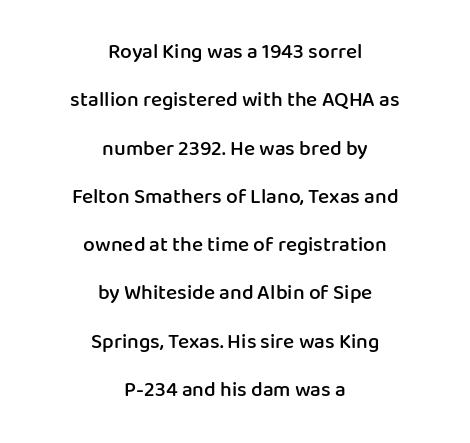
Q: Is the text bold? A: Semi-bold.
Q: Is the text italic (slanted)? A: No, it is upright.
Q: Is the text underlined? A: No.
Q: How is the paragraph aligned? A: Centered.
Q: Is the spacing between letters normal or unusually wide? A: Normal.
Q: Is the spacing between lines tight, normal or loose? A: Loose.
